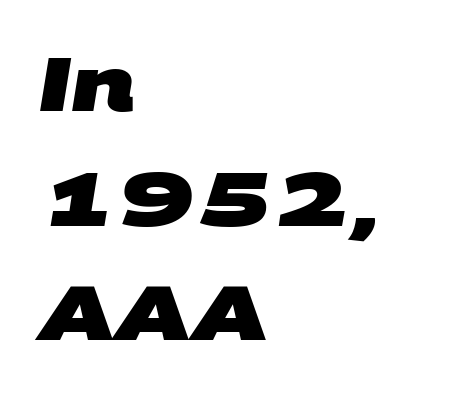
{"serif": "no", "bold": "yes", "weight": "heavy", "width": "wide", "stroke_contrast": "medium", "x_height": "large", "monospaced": "no", "underline": "no", "align": "left", "line_spacing": "normal", "line_spacing_ratio": 1.53, "letter_spacing": "normal", "letter_spacing_em": 0.0, "glyph_px": 75}
